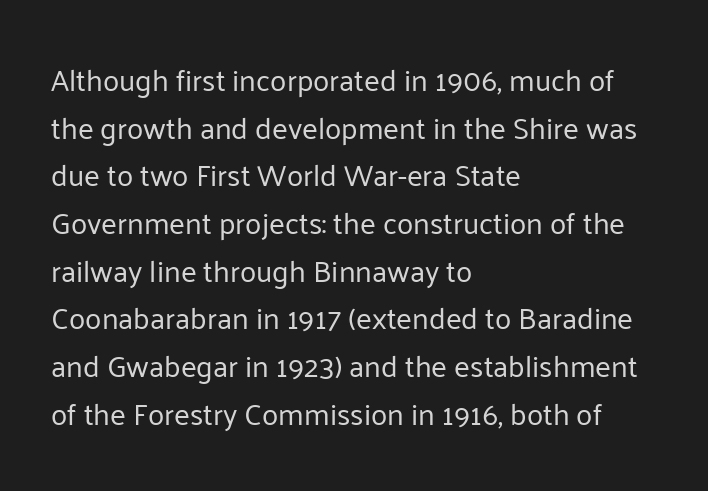
The setting favours the left margin, as ordinary paragraphs usually do. Proportional: the letters do not fall into vertical columns. Italic? Not at all — the glyphs are vertical. You could call the tracking neutral — neither tight nor loose. Weight: regular or lighter. Plain, unruled lines of type.
